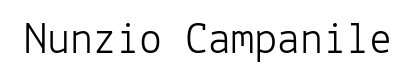
Q: Is the text bold? A: No.
Q: Is the text italic (slanted)? A: No, it is upright.
Q: Is the typeface a serif or a sans-serif typeface? A: Sans-serif.
Q: Is the text underlined? A: No.
Q: Is the spacing between letters normal or unusually wide? A: Normal.
Q: Width (condensed, normal, or wide)? A: Normal.
Q: Stroke contrast? A: Low.
Q: x-height? A: Medium.
Q: Monospaced? A: Yes.
